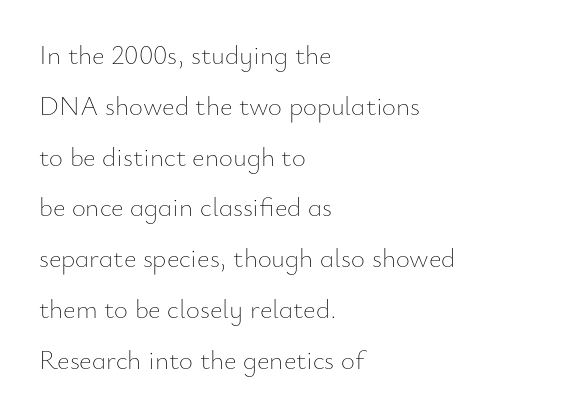
Weight: regular or lighter. Vertical strokes here are truly vertical. Standard letterfit; no display-style spreading of the glyphs. Glance below the letters and you will spot only blank space.
